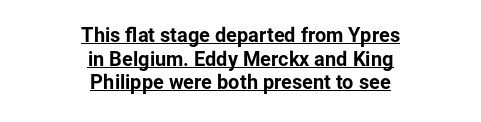
The font's upright variant was chosen for this text. Casual observation: everything's sitting right in the middle. Every letter is thick-stroked: bold, no question. This rendering leaves character spacing at its baseline value.
